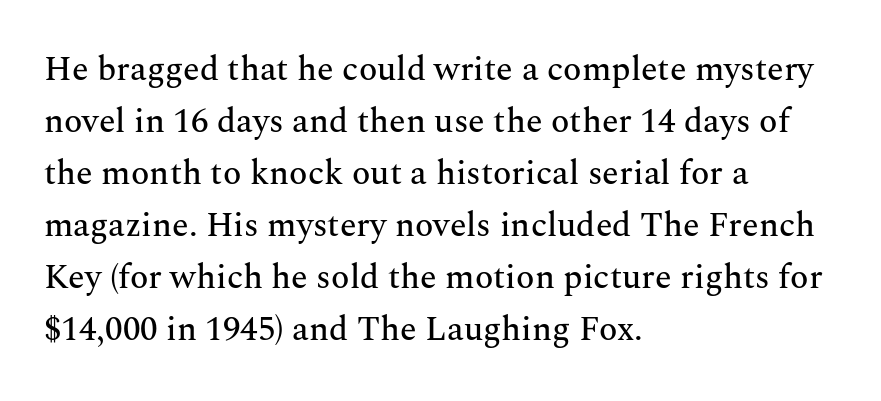
Q: Is the text italic (slanted)? A: No, it is upright.
Q: Is the typeface a serif or a sans-serif typeface? A: Serif.
Q: Is the text underlined? A: No.
Q: How is the paragraph aligned? A: Left-aligned.
Q: Is the spacing between letters normal or unusually wide? A: Normal.
Q: Is the spacing between lines tight, normal or loose? A: Normal.
Q: Width (condensed, normal, or wide)? A: Normal.
Q: Stroke contrast? A: Medium.
Q: x-height? A: Medium.
Q: Monospaced? A: No.
